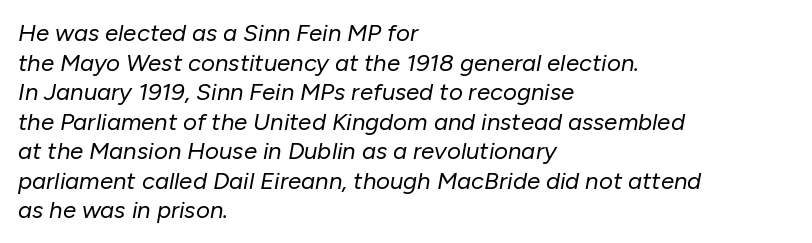
Q: Is the text bold? A: No.
Q: Is the text italic (slanted)? A: Yes, it leans right by about 10 degrees.
Q: Is the text underlined? A: No.
Q: How is the paragraph aligned? A: Left-aligned.
Q: Is the spacing between letters normal or unusually wide? A: Normal.
